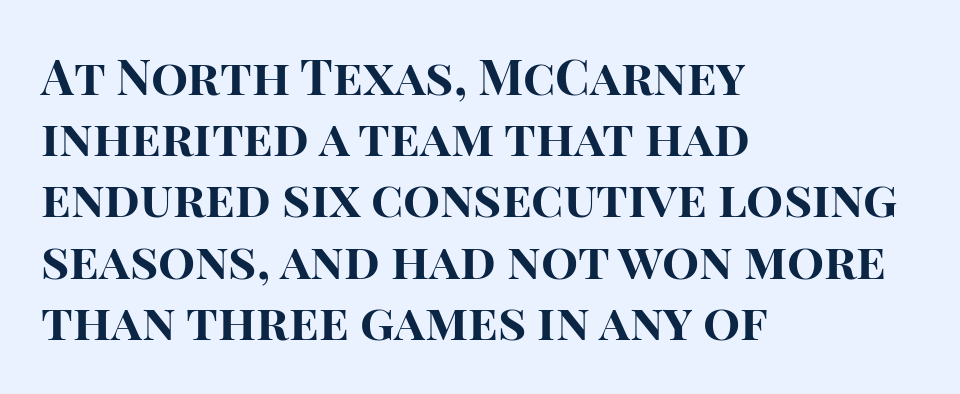
Think of a printed novel: that variable character pitch is what you see here. The tracking reads as untouched default to a designer's eye. To sum up the face: it is a sans, with no serifs. Ordinary non-slanted type is in use. Each glyph is drawn with heavy, bold strokes.
